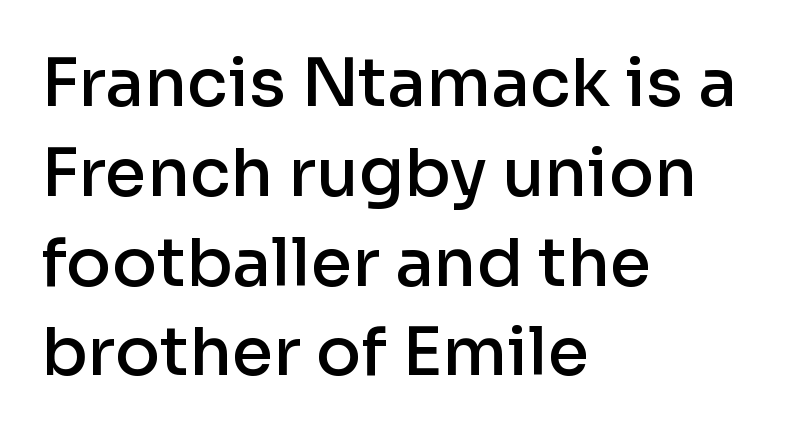
{"serif": "no", "italic": "no", "bold": "semi", "weight": "semibold", "width": "normal", "stroke_contrast": "low", "x_height": "medium", "monospaced": "no", "underline": "no", "align": "left", "line_spacing": "normal", "line_spacing_ratio": 1.34, "letter_spacing": "normal", "letter_spacing_em": 0.0, "glyph_px": 67}
